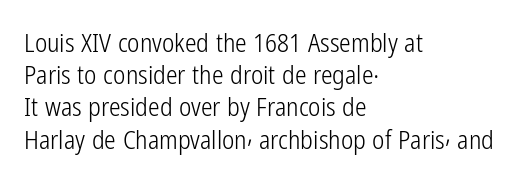
No letter is thick-stroked: the sample isn't bold. The lettering stays uniformly vertical, giving the passage a roman look. This sample uses plain, unmodified letter spacing. These lines stack with their left ends in a neat column. The gap between lines stays unmarked.
